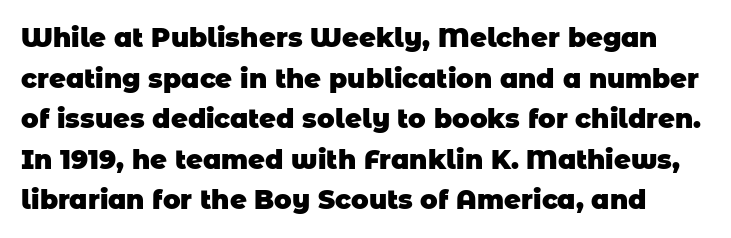
If you measured baseline to baseline, you'd find a middling distance. The tracking reads as untouched default to a designer's eye. The string is rendered with underlining switched off. Heavy, bold letterforms.
